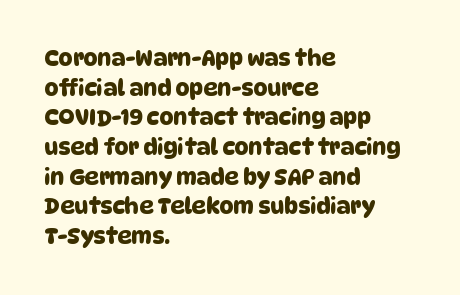
The image shows 22 px text type; set left-aligned, normal line spacing (1.35x), normal letter spacing, not underlined.
